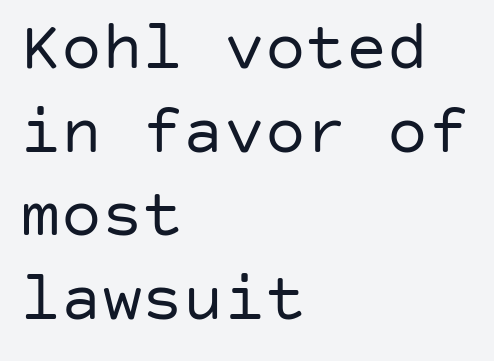
The axis of the letterforms is exactly vertical. This rendering leaves character spacing at its baseline value. Are there feet on the stems? There aren't — it's a sans. Plain, unruled lines of type. Which margin do the lines hug? The left one — the right edge is uneven.
